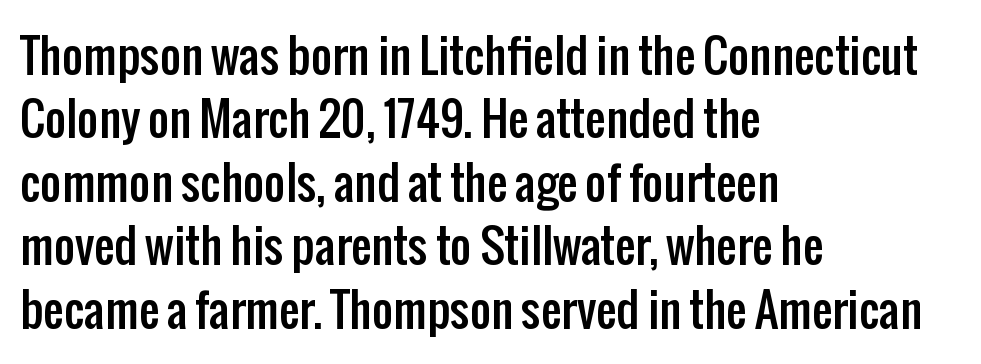
The image shows 46 px condensed sans-serif type, upright; set left-aligned, normal line spacing (1.38x), normal letter spacing, not underlined; low stroke contrast and a medium x-height.
